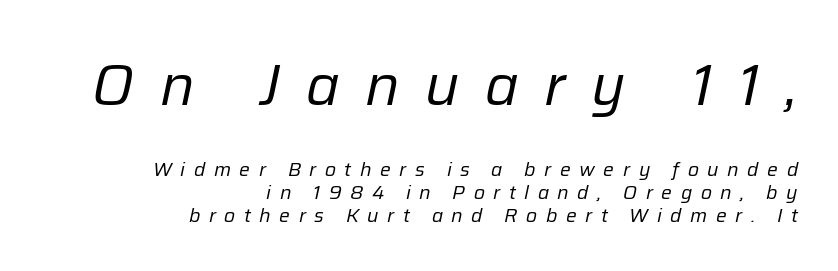
Q: Is the text bold? A: No.
Q: Is the text italic (slanted)? A: Yes, it leans right by about 12 degrees.
Q: Is the text underlined? A: No.
Q: How is the paragraph aligned? A: Right-aligned.
Q: Is the spacing between letters normal or unusually wide? A: Unusually wide.
Q: Which block of text is set in a larger size, the first (top) or the second (bottom)? A: The first (top) one.
Q: Width (condensed, normal, or wide)? A: Normal.
Q: Stroke contrast? A: Low.
Q: x-height? A: Medium.
Q: Monospaced? A: No.
